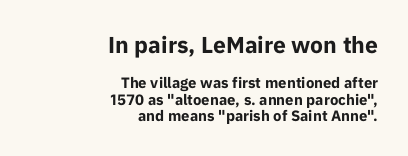
{"italic": "no", "bold": "yes", "underline": "no", "align": "right", "line_spacing": "tight", "line_spacing_ratio": 1.09, "letter_spacing": "normal", "letter_spacing_em": 0.0, "larger_block": "first", "size_ratio": 1.53, "glyph_px": 23}
